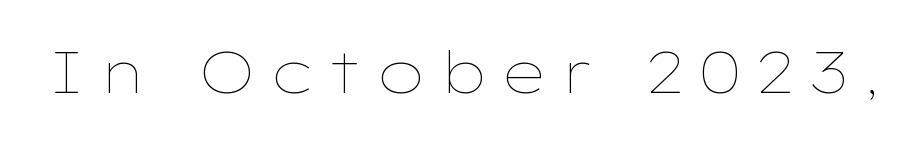
{"italic": "no", "bold": "no", "weight": "thin", "width": "wide", "stroke_contrast": "low", "x_height": "medium", "monospaced": "no", "underline": "no", "letter_spacing": "wide", "letter_spacing_em": 0.21, "glyph_px": 57}
